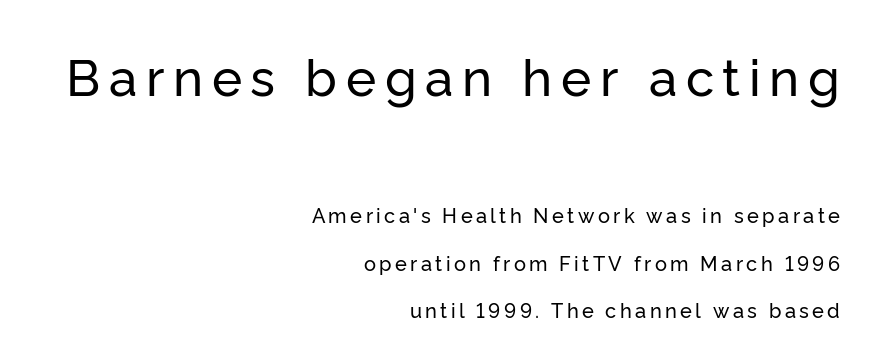
Glance below the letters and you will spot only blank space. The designer went with a sans here, leaving each stem footless. Between these two stacked blocks, the higher one wins on size. The setting favours the right margin, as signatures and pull-quotes sometimes do. Every character sits straight up, as roman type does. Notice the wide empty band between every row — that's loose leading.
